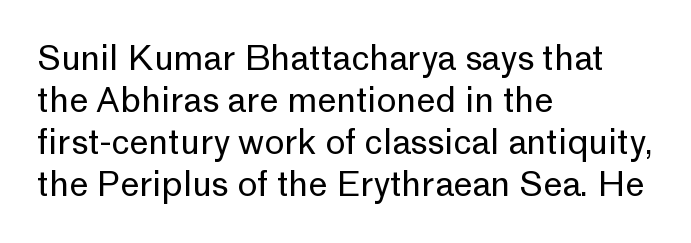
Q: Is the text bold? A: No.
Q: Is the text italic (slanted)? A: No, it is upright.
Q: Is the typeface a serif or a sans-serif typeface? A: Sans-serif.
Q: Is the text underlined? A: No.
Q: How is the paragraph aligned? A: Left-aligned.
Q: Is the spacing between letters normal or unusually wide? A: Normal.
Q: Width (condensed, normal, or wide)? A: Normal.
Q: Stroke contrast? A: Low.
Q: x-height? A: Medium.
Q: Monospaced? A: No.
